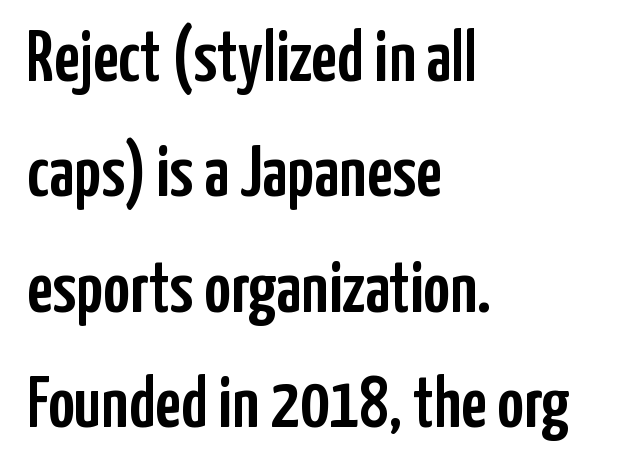
The image shows 73 px condensed sans-serif type, upright; set left-aligned, normal line spacing (1.58x), normal letter spacing, not underlined; low stroke contrast and a medium x-height.
